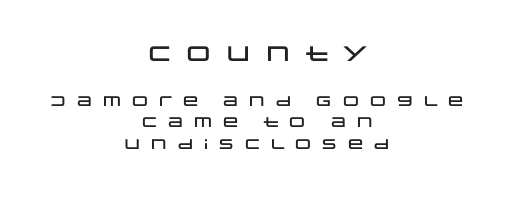
The image shows 21 px text type, upright; set centered, normal line spacing (1.56x), unusually wide letter spacing (+0.39 em), not underlined; the first (top) block is 1.5x larger.
